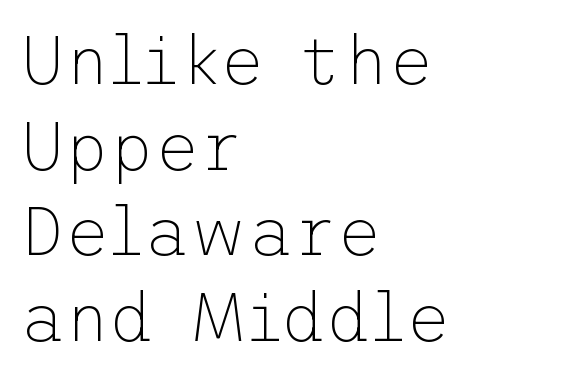
The image shows 69 px thin sans-serif type, upright; set left-aligned, line spacing 1.24x, normal letter spacing, not underlined; low stroke contrast and a medium x-height.
